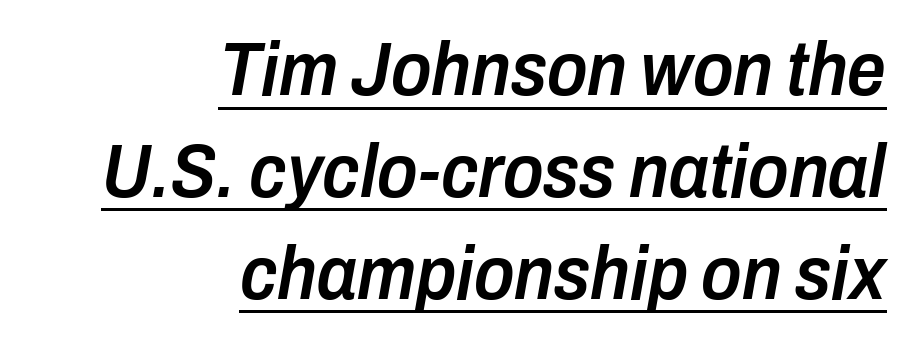
{"italic": "yes", "lean": "right", "slant_degrees": 10, "bold": "semi", "weight": "semibold", "width": "condensed", "stroke_contrast": "low", "x_height": "medium", "monospaced": "no", "underline": "yes", "align": "right", "line_spacing": "normal", "line_spacing_ratio": 1.34, "letter_spacing": "normal", "letter_spacing_em": 0.0, "glyph_px": 76}
